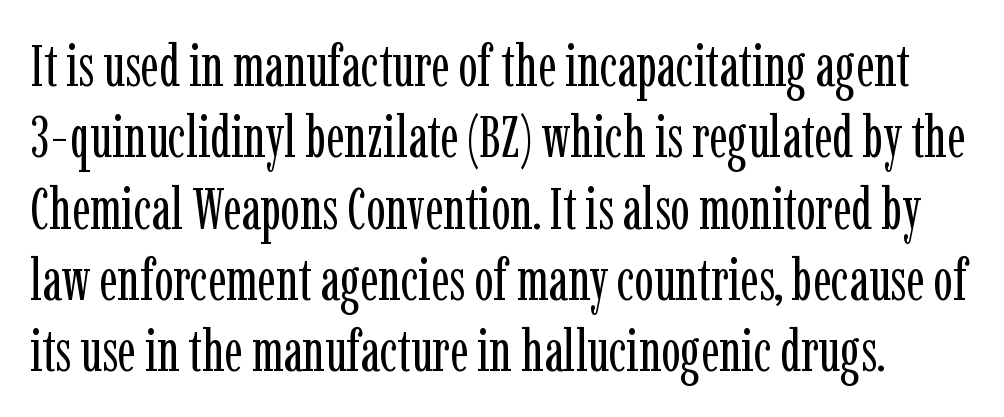
Glyph-to-glyph distance matches everyday printed text. Varying glyph widths throughout — classic text-font behaviour. The letters stand upright; this is a roman face. Note: serifs present on the glyphs. The characters are drawn with everyday or finer stroke widths.
